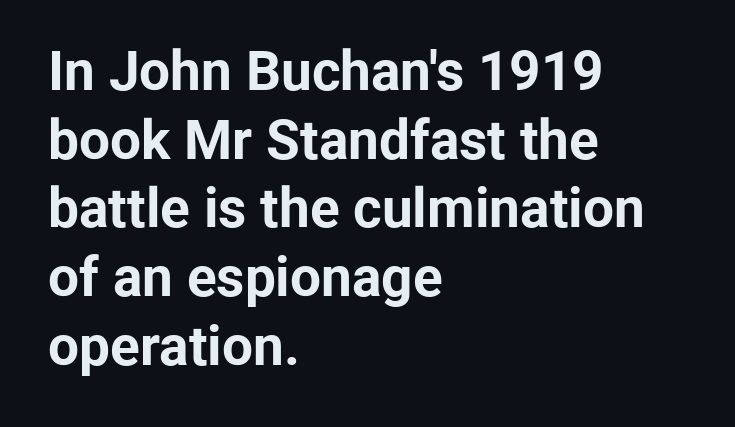
Style check: upright. You can tell from the bare stems that sans-serif type was used. Short and long lines alike share a common starting point at left. Line spacing here is normal. This sample uses plain, unmodified letter spacing.
